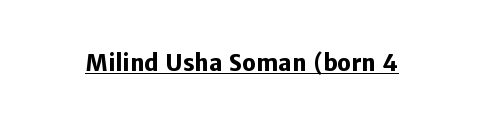
The image shows 22 px bold type, upright; set normal letter spacing, underlined.
